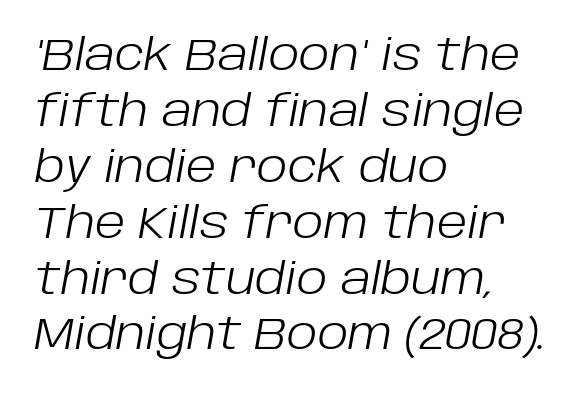
Q: Is the text bold? A: No.
Q: Is the text italic (slanted)? A: Yes, it leans right by about 10 degrees.
Q: Is the text underlined? A: No.
Q: How is the paragraph aligned? A: Left-aligned.
Q: Is the spacing between letters normal or unusually wide? A: Normal.
Q: Is the spacing between lines tight, normal or loose? A: Normal.
Q: Width (condensed, normal, or wide)? A: Normal.
Q: Stroke contrast? A: Low.
Q: x-height? A: Large.
Q: Monospaced? A: No.
